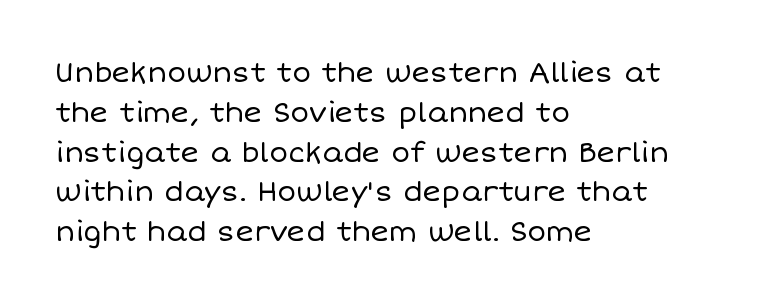
Q: Is the text bold? A: No.
Q: Is the text italic (slanted)? A: No, it is upright.
Q: Is the text underlined? A: No.
Q: How is the paragraph aligned? A: Left-aligned.
Q: Is the spacing between letters normal or unusually wide? A: Normal.
Q: Is the spacing between lines tight, normal or loose? A: Normal.
Q: Width (condensed, normal, or wide)? A: Normal.
Q: Stroke contrast? A: Low.
Q: x-height? A: Large.
Q: Monospaced? A: No.
